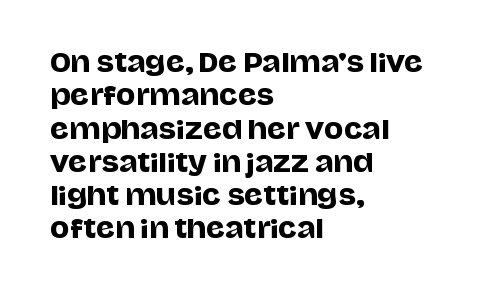
Q: Is the text italic (slanted)? A: No, it is upright.
Q: Is the text underlined? A: No.
Q: How is the paragraph aligned? A: Left-aligned.
Q: Is the spacing between letters normal or unusually wide? A: Normal.
Q: Is the spacing between lines tight, normal or loose? A: Normal.
